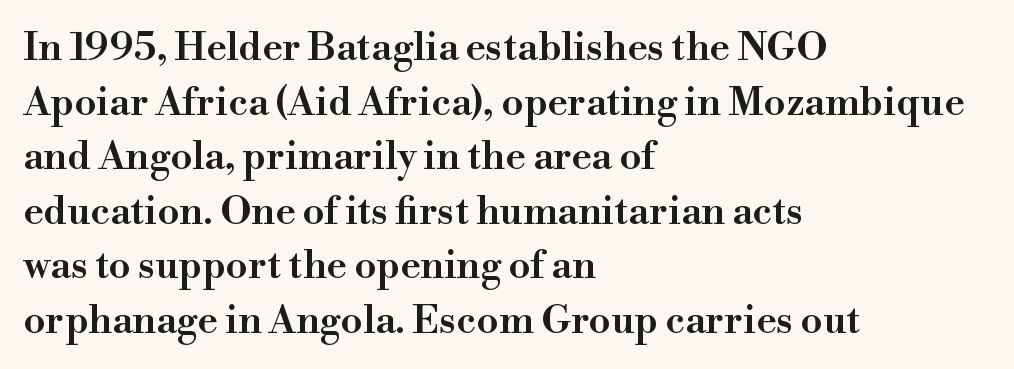
{"serif": "yes", "italic": "no", "bold": "semi", "weight": "semibold", "width": "normal", "stroke_contrast": "high", "x_height": "small", "monospaced": "no", "underline": "no", "align": "left", "line_spacing": "normal", "line_spacing_ratio": 1.4, "letter_spacing": "normal", "letter_spacing_em": 0.0, "glyph_px": 39}
